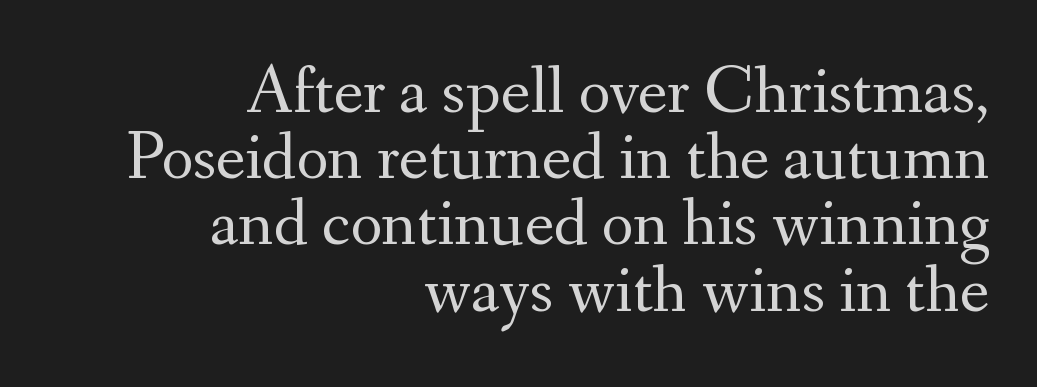
If you drew a line through each stem, it would be perfectly vertical. How would I describe the line gaps? Narrow and economical. Old-style or modern, the face here clearly has serifs. Caption: multi-line text, flush right, ragged left.
